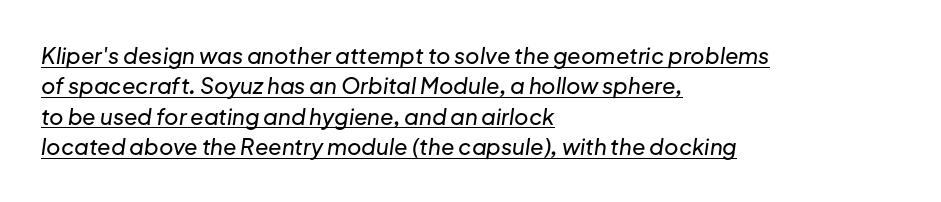
The image shows 22 px text type, italic (leaning right); set left-aligned, normal line spacing (1.38x), normal letter spacing, underlined.
